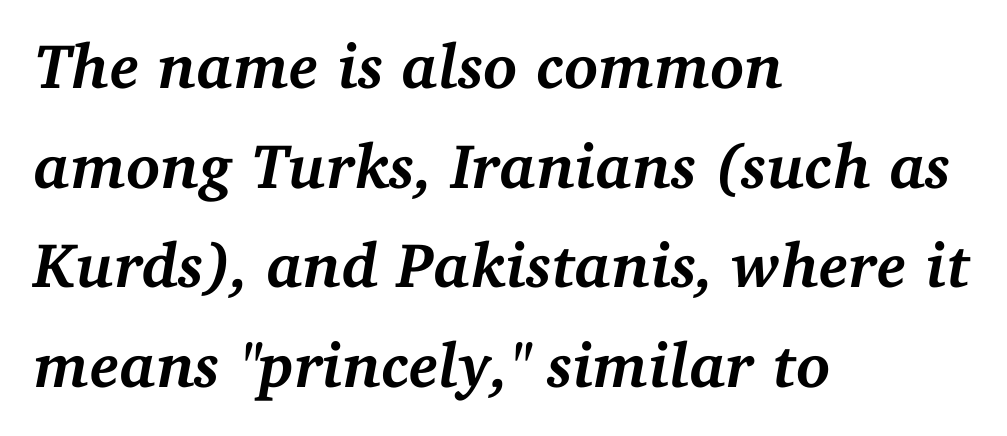
Compared with a centered layout, this one pins lines to the left instead. Look at the stroke-to-counter ratio: heavy, a bold. This is oblique type, the kind used for emphasis or titles. Rule under the text: the space is simply empty. The face used here is seriffed, in the tradition of book romans.
